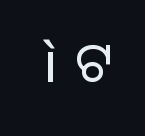
Q: Is the text bold? A: No.
Q: Is the text italic (slanted)? A: No, it is upright.
Q: Is the typeface a serif or a sans-serif typeface? A: Sans-serif.
Q: Is the text underlined? A: No.
Q: Is the spacing between letters normal or unusually wide? A: Unusually wide.
Q: Width (condensed, normal, or wide)? A: Normal.
Q: Stroke contrast? A: Low.
Q: x-height? A: Medium.
Q: Monospaced? A: No.
